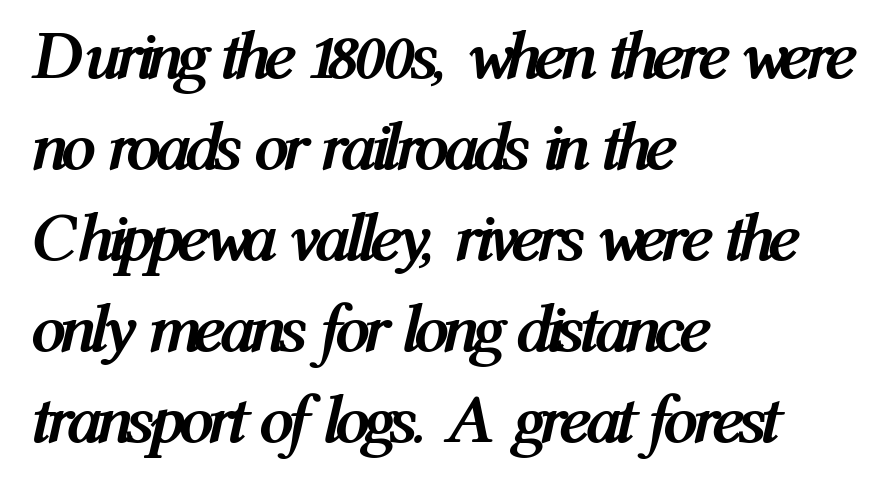
The paragraph shown leans on its left margin. Tracking value appears to be zero — textbook default spacing. Typographic density is high because the face is bold. Spacing verdict: proportional, widths tailored to each character. Each new line begins a customary step beneath the previous one. This rendering features lettering with no underline.
